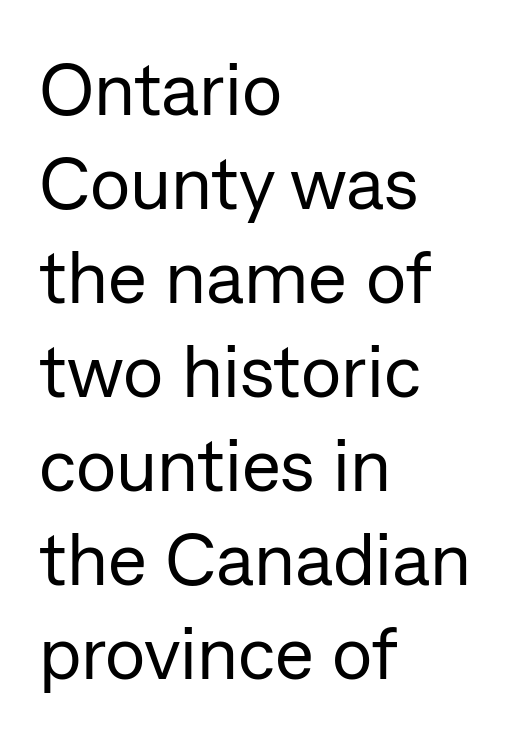
The image shows 74 px regular-weight sans-serif type, upright; set left-aligned, normal line spacing (1.27x), normal letter spacing, not underlined; low stroke contrast and a medium x-height.
